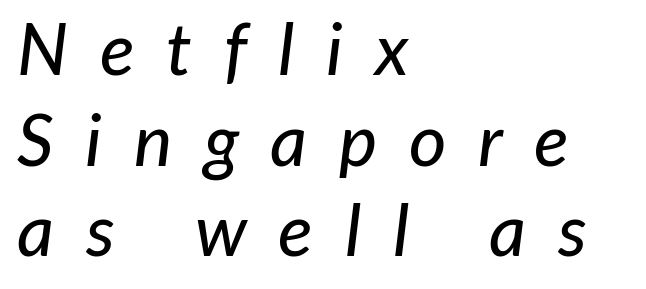
{"italic": "yes", "lean": "right", "slant_degrees": 7, "width": "normal", "stroke_contrast": "low", "x_height": "medium", "monospaced": "no", "underline": "no", "align": "left", "line_spacing": "normal", "line_spacing_ratio": 1.26, "letter_spacing": "wide", "letter_spacing_em": 0.44, "glyph_px": 72}
